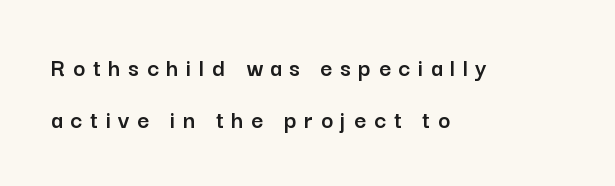
The image shows 26 px text type, upright; set left-aligned, loose line spacing (2.0x), unusually wide letter spacing (+0.29 em), not underlined.
